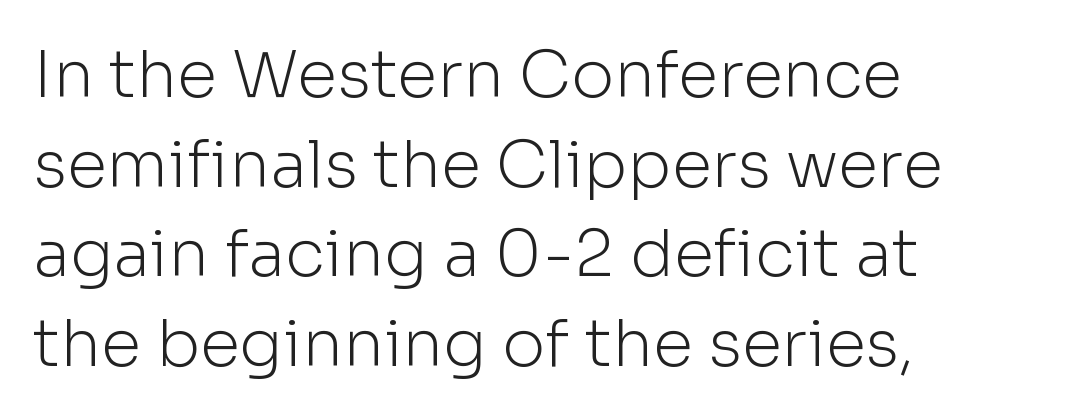
Q: Is the text bold? A: No.
Q: Is the text italic (slanted)? A: No, it is upright.
Q: Is the typeface a serif or a sans-serif typeface? A: Sans-serif.
Q: Is the text underlined? A: No.
Q: How is the paragraph aligned? A: Left-aligned.
Q: Is the spacing between letters normal or unusually wide? A: Normal.
Q: Is the spacing between lines tight, normal or loose? A: Normal.
Q: Width (condensed, normal, or wide)? A: Normal.
Q: Stroke contrast? A: Low.
Q: x-height? A: Medium.
Q: Monospaced? A: No.
